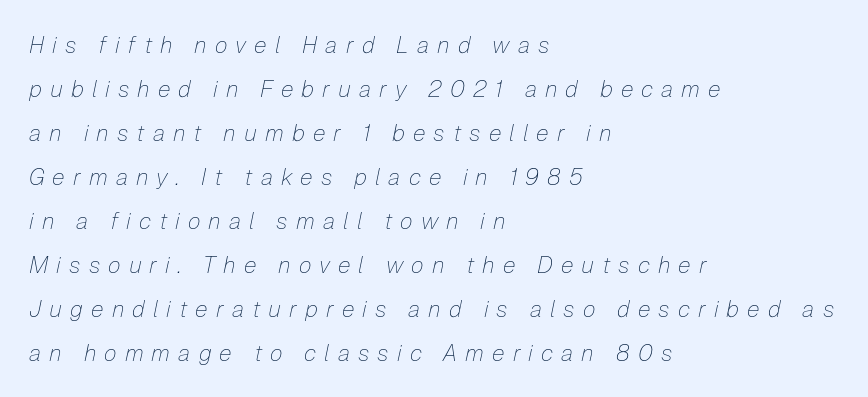
{"italic": "yes", "lean": "right", "slant_degrees": 12, "bold": "no", "underline": "no", "align": "left", "line_spacing": "loose", "line_spacing_ratio": 1.91, "letter_spacing": "wide", "letter_spacing_em": 0.35, "glyph_px": 23}
